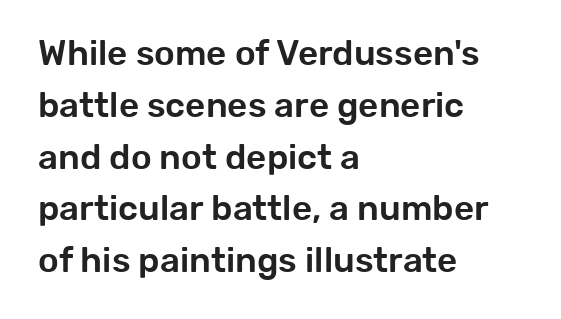
Q: Is the text italic (slanted)? A: No, it is upright.
Q: Is the typeface a serif or a sans-serif typeface? A: Sans-serif.
Q: Is the text underlined? A: No.
Q: How is the paragraph aligned? A: Left-aligned.
Q: Is the spacing between letters normal or unusually wide? A: Normal.
Q: Is the spacing between lines tight, normal or loose? A: Normal.
Q: Width (condensed, normal, or wide)? A: Normal.
Q: Stroke contrast? A: Low.
Q: x-height? A: Medium.
Q: Monospaced? A: No.
